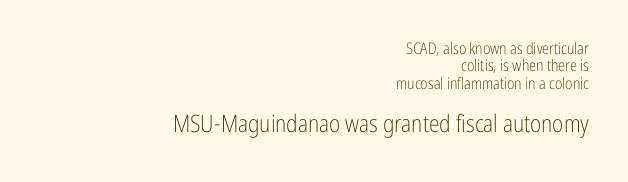
Q: Is the text bold? A: No.
Q: Is the text italic (slanted)? A: No, it is upright.
Q: Is the text underlined? A: No.
Q: How is the paragraph aligned? A: Right-aligned.
Q: Is the spacing between letters normal or unusually wide? A: Normal.
Q: Is the spacing between lines tight, normal or loose? A: Tight.
Q: Which block of text is set in a larger size, the first (top) or the second (bottom)? A: The second (bottom) one.
